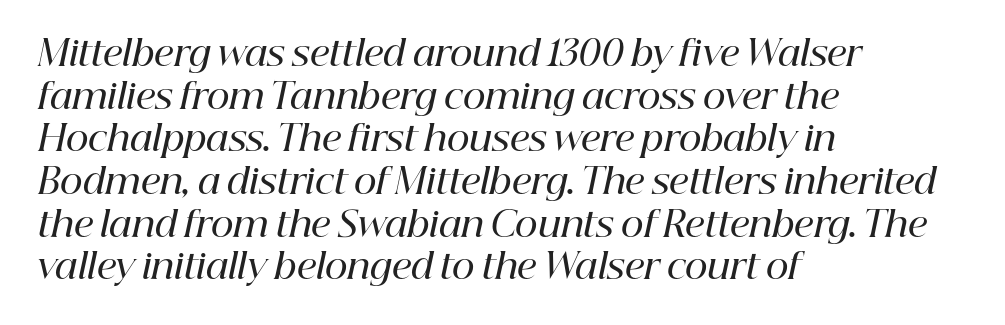
Looking at the ascenders, they clearly lean. Glyph-to-glyph distance matches everyday printed text. The rendering uses natural spacing where letterforms have individual widths. The designer went with a serif here, giving each stem small feet. Lines of text with bare space underneath.
